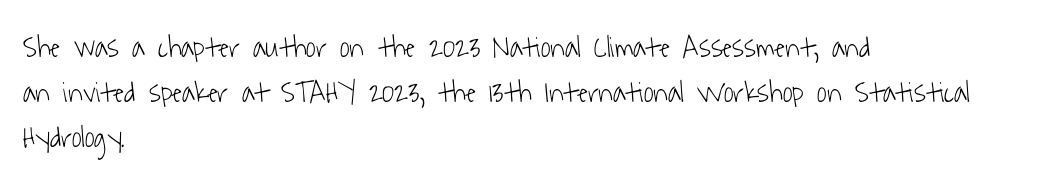
Q: Is the text bold? A: No.
Q: Is the typeface a serif or a sans-serif typeface? A: Sans-serif.
Q: Is the text underlined? A: No.
Q: How is the paragraph aligned? A: Left-aligned.
Q: Is the spacing between letters normal or unusually wide? A: Normal.
Q: Is the spacing between lines tight, normal or loose? A: Normal.
Q: Width (condensed, normal, or wide)? A: Condensed.
Q: Stroke contrast? A: Low.
Q: x-height? A: Medium.
Q: Monospaced? A: No.
